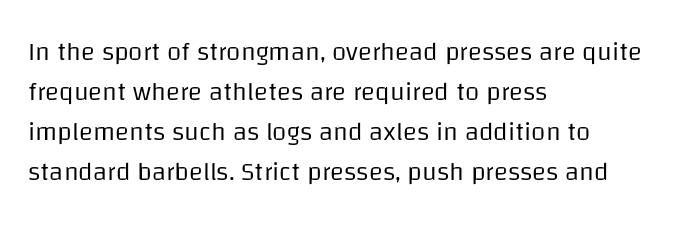
Q: Is the text bold? A: No.
Q: Is the text italic (slanted)? A: No, it is upright.
Q: Is the text underlined? A: No.
Q: How is the paragraph aligned? A: Left-aligned.
Q: Is the spacing between letters normal or unusually wide? A: Normal.
Q: Is the spacing between lines tight, normal or loose? A: Normal.
